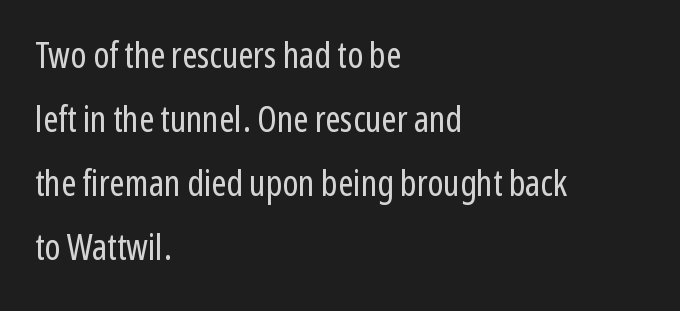
The space beneath each line is pristine and unruled. This sample uses a sans-serif face. These lines keep a tight, regular rhythm from letter to letter. Rendered with straight, roman letterforms. Weight: not bold — regular or lighter. The compositor pushed each line to the left boundary.
